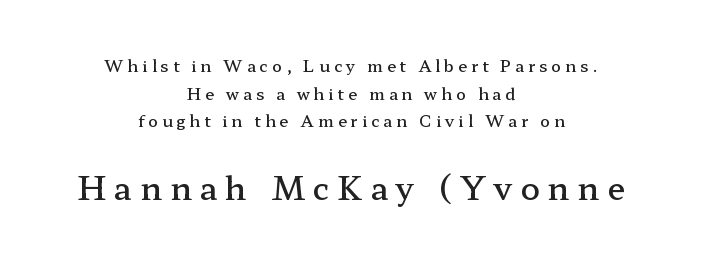
The image shows 32 px semibold, wide serif type, upright; set centered, line spacing 1.73x, unusually wide letter spacing (+0.25 em), not underlined; the second (bottom) block is 2.0x larger; low stroke contrast and a medium x-height.
